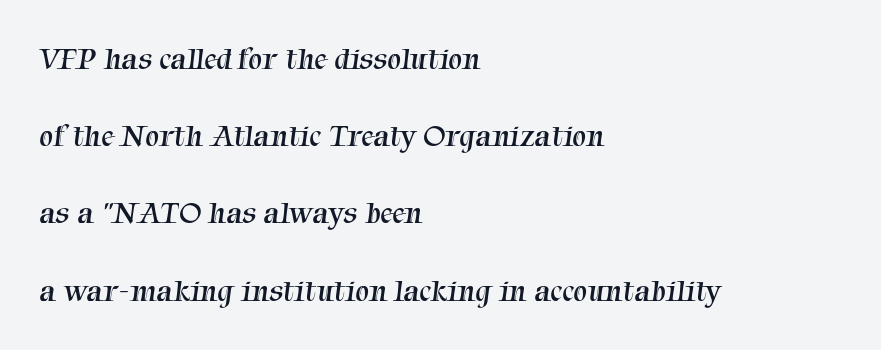
Notice how the passage keeps a crisp vertical edge on the left only. One glance says open: line gaps are wider than usual. The letters advance in unequal steps, a hallmark of proportional type. Each stroke keeps to a modest, everyday thickness or less. The line texture is even and compact thanks to regular tracking.
